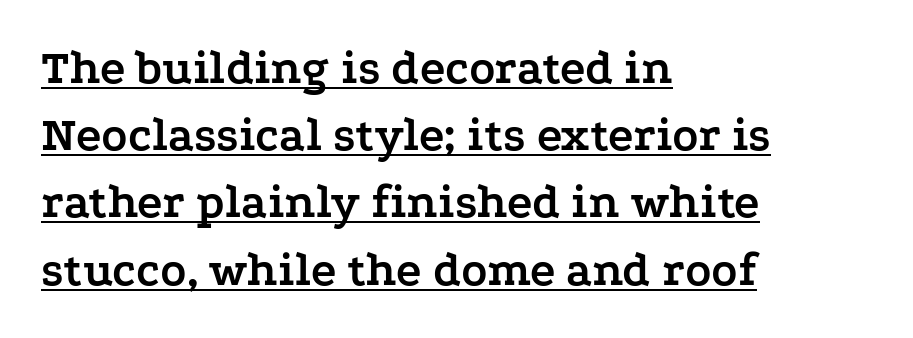
The rag falls on the right side of this text block. A dark, heavy texture on the line: the type is bold. This is underlined copy, the kind a proofreader might mark for attention. It's the straight-up-and-down kind of type.
